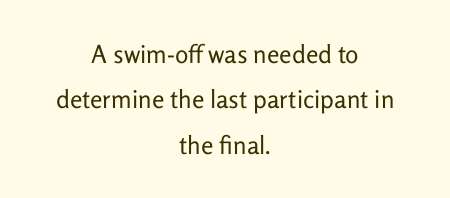
{"italic": "no", "bold": "no", "underline": "no", "align": "center", "line_spacing_ratio": 1.82, "letter_spacing": "normal", "letter_spacing_em": 0.0, "glyph_px": 25}
